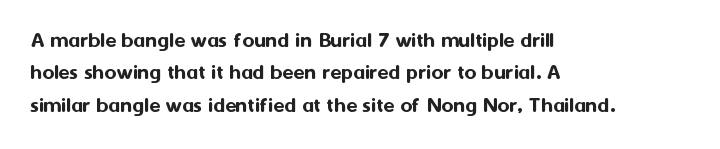
Q: Is the text italic (slanted)? A: No, it is upright.
Q: Is the text underlined? A: No.
Q: How is the paragraph aligned? A: Left-aligned.
Q: Is the spacing between letters normal or unusually wide? A: Normal.
Q: Is the spacing between lines tight, normal or loose? A: Normal.
